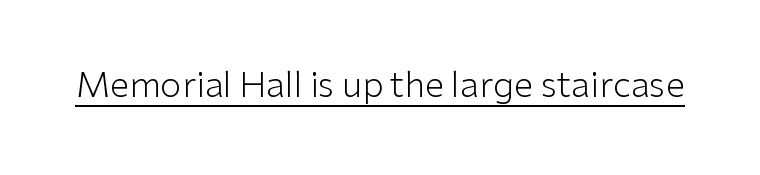
Q: Is the text bold? A: No.
Q: Is the text italic (slanted)? A: No, it is upright.
Q: Is the typeface a serif or a sans-serif typeface? A: Sans-serif.
Q: Is the text underlined? A: Yes.
Q: Is the spacing between letters normal or unusually wide? A: Normal.
Q: Width (condensed, normal, or wide)? A: Normal.
Q: Stroke contrast? A: Low.
Q: x-height? A: Medium.
Q: Monospaced? A: No.
